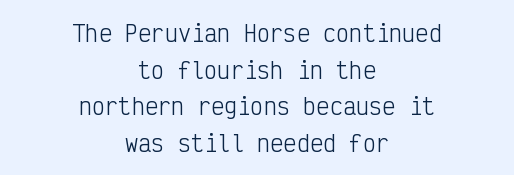
The image shows 22 px text type, upright; set centered, normal line spacing (1.66x), normal letter spacing, not underlined.
